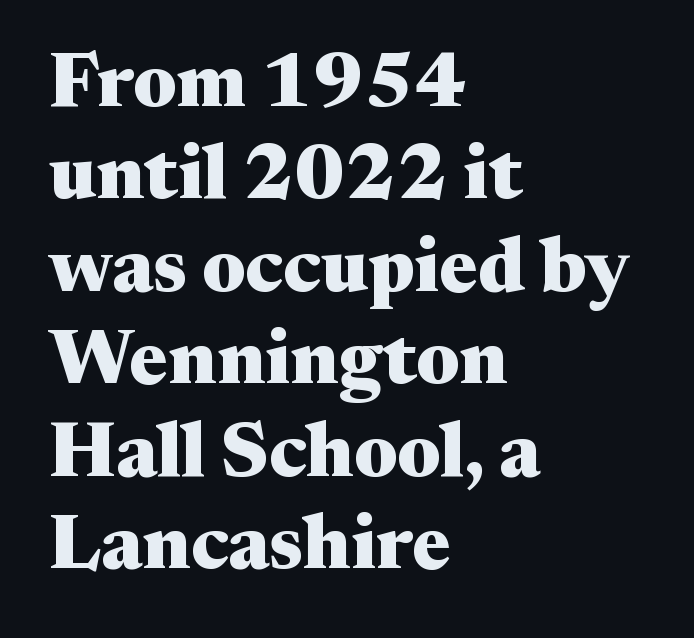
{"serif": "yes", "italic": "no", "bold": "yes", "weight": "heavy", "width": "wide", "stroke_contrast": "medium", "x_height": "medium", "monospaced": "no", "underline": "no", "align": "left", "line_spacing_ratio": 1.2, "letter_spacing": "normal", "letter_spacing_em": 0.0, "glyph_px": 77}
